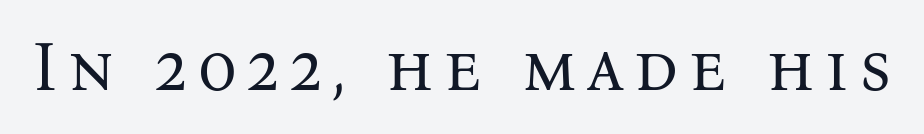
Q: Is the text bold? A: No.
Q: Is the text italic (slanted)? A: No, it is upright.
Q: Is the typeface a serif or a sans-serif typeface? A: Serif.
Q: Is the text underlined? A: No.
Q: Width (condensed, normal, or wide)? A: Normal.
Q: Stroke contrast? A: Medium.
Q: x-height? A: Medium.
Q: Monospaced? A: No.
